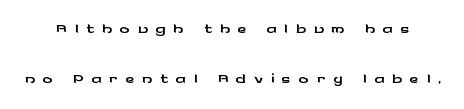
{"italic": "no", "underline": "no", "line_spacing": "loose", "line_spacing_ratio": 1.99, "letter_spacing": "wide", "letter_spacing_em": 0.3, "glyph_px": 25}
